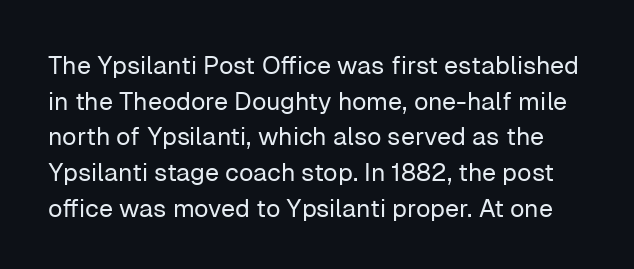
The image shows 25 px text type, upright; set normal line spacing (1.43x), normal letter spacing, not underlined.
